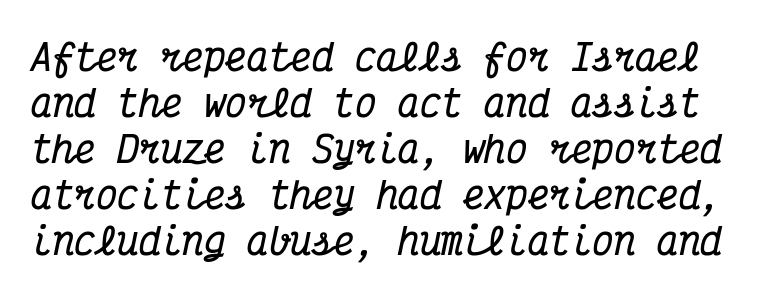
The image shows 36 px bold, condensed serif type, italic (leaning right), monospaced; set normal line spacing (1.28x), normal letter spacing, not underlined; medium stroke contrast and a medium x-height.
